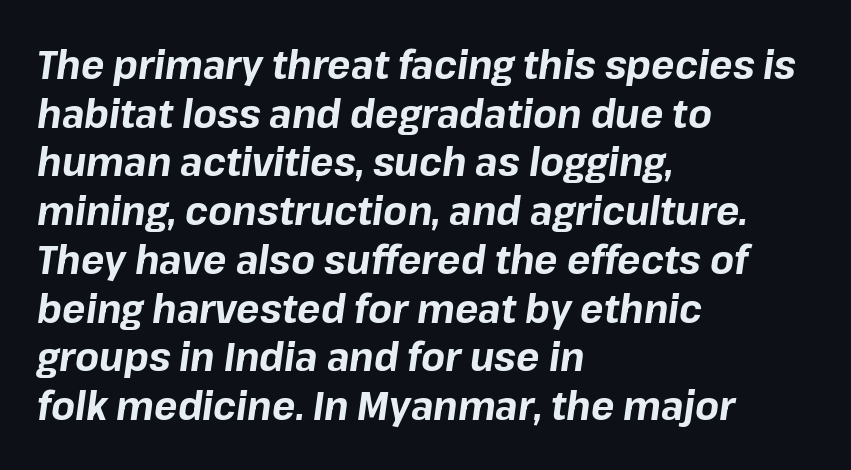
Q: Is the text bold? A: Yes.
Q: Is the text italic (slanted)? A: Yes, it leans right by about 8 degrees.
Q: Is the text underlined? A: No.
Q: How is the paragraph aligned? A: Left-aligned.
Q: Is the spacing between letters normal or unusually wide? A: Normal.
Q: Is the spacing between lines tight, normal or loose? A: Normal.
Q: Width (condensed, normal, or wide)? A: Normal.
Q: Stroke contrast? A: Low.
Q: x-height? A: Medium.
Q: Monospaced? A: No.
